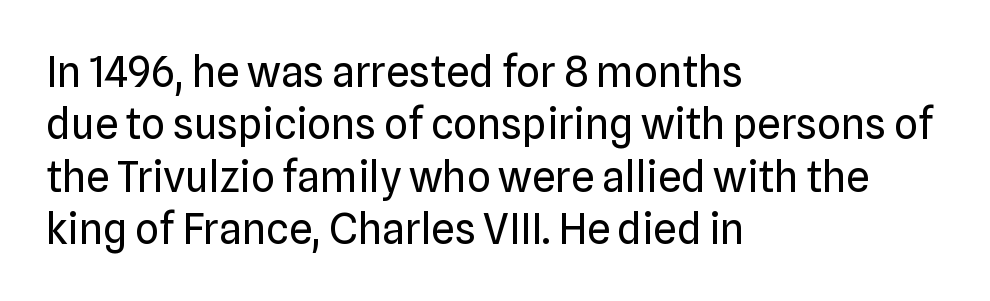
The image shows 42 px regular-weight sans-serif type, upright; set left-aligned, normal line spacing (1.25x), normal letter spacing, not underlined; low stroke contrast and a medium x-height.
